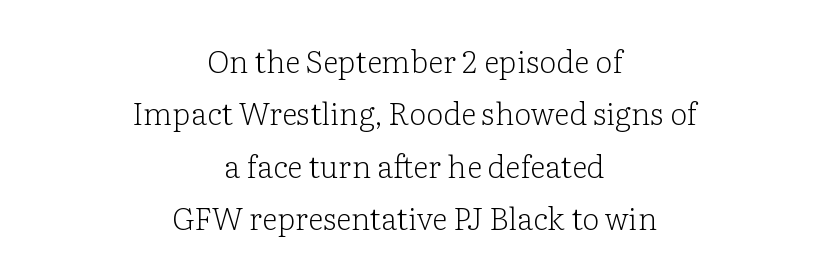
These lines keep a tight, regular rhythm from letter to letter. Characters remain perfectly vertical along every line. Interline gaps are of average width in this sample. Vertical stems look standard width or narrower in stroke. The characters display serif detailing at their extremities. Every row of glyphs is offset so its center matches the block's center.
